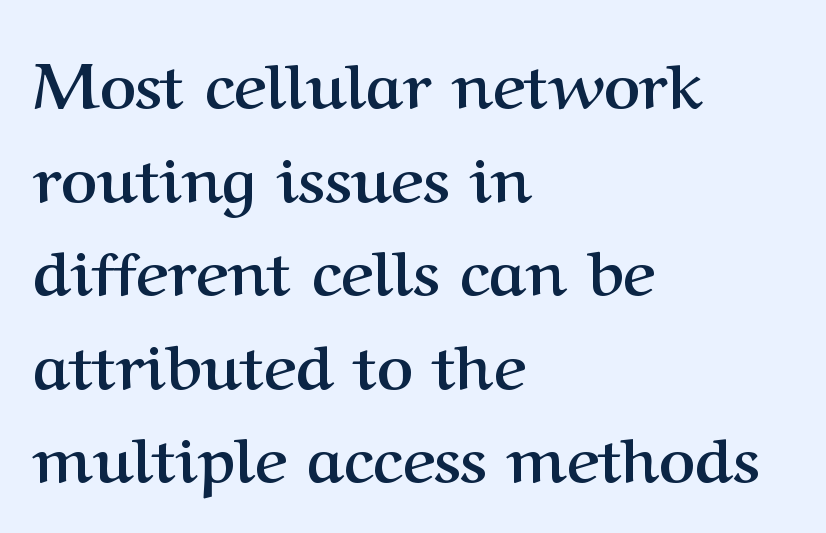
The image shows 62 px semibold serif type, upright; set left-aligned, normal line spacing (1.51x), normal letter spacing, not underlined; medium stroke contrast and a medium x-height.
